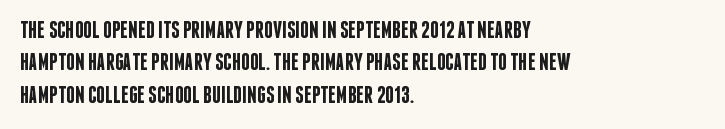
Does the leading feel generous? No, just average. Words float on clear page, feet unadorned. These lines carry some extra weight — a demibold, not a full bold. A classic flush-left, rag-right setting is used for this passage. The letters sit at their default tracking, neither squeezed nor spread.
